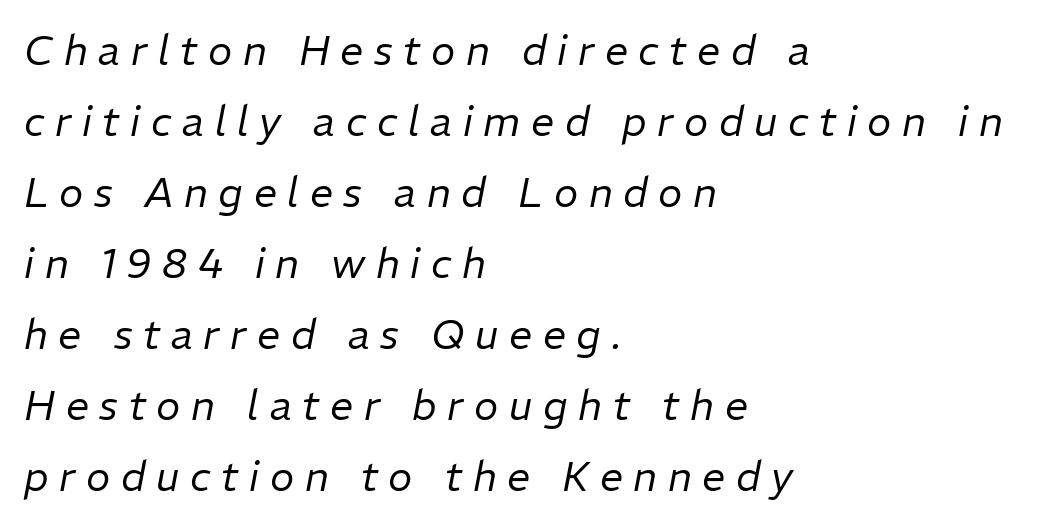
The image shows 41 px regular-weight type, italic (leaning right); set left-aligned, line spacing 1.73x, unusually wide letter spacing (+0.26 em), not underlined; low stroke contrast and a medium x-height.
